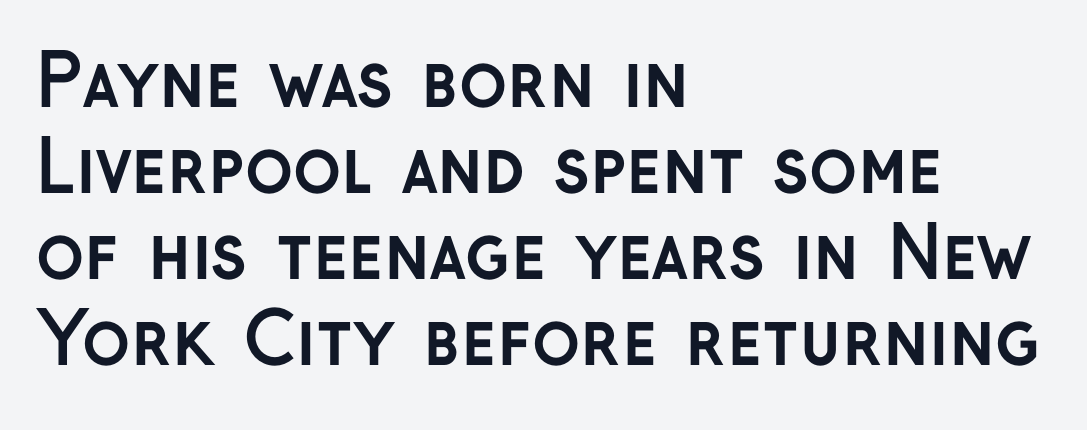
{"serif": "no", "italic": "no", "bold": "yes", "weight": "semibold", "width": "normal", "stroke_contrast": "low", "x_height": "medium", "monospaced": "no", "underline": "no", "align": "left", "line_spacing_ratio": 1.21, "letter_spacing": "normal", "letter_spacing_em": 0.0, "glyph_px": 71}
